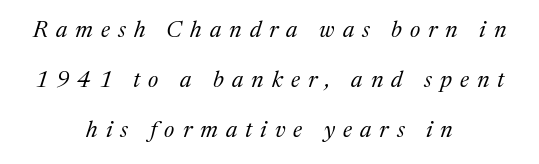
The image shows 23 px text type, italic (leaning right); set centered, loose line spacing (2.17x), unusually wide letter spacing (+0.35 em), not underlined.
